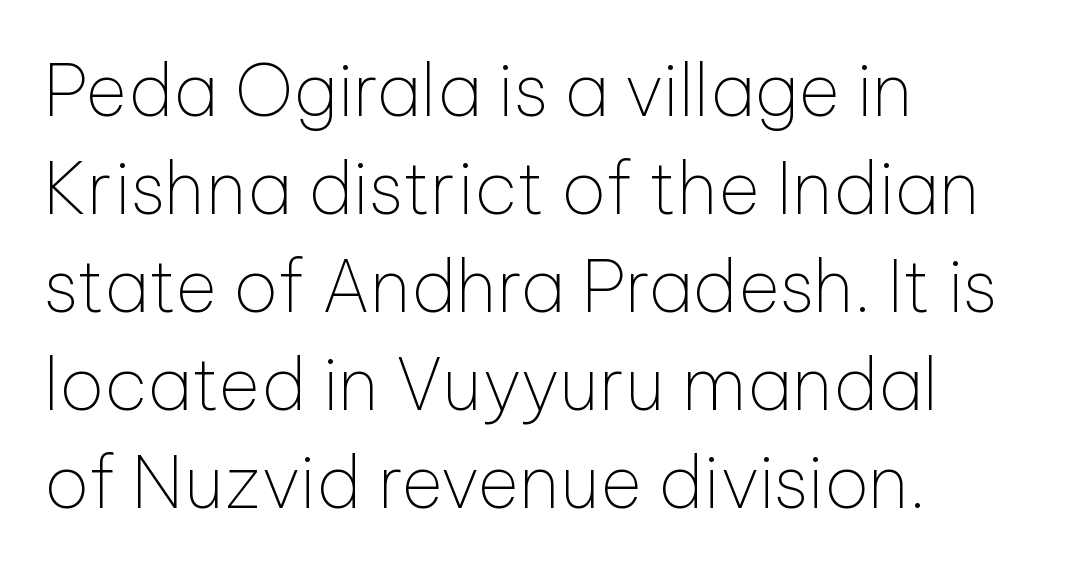
A light-to-regular cut is what we see here. Looks like regular typesetting: each glyph gets only the width it needs. Type style note: lacks serifs. Every stem runs plumb, perpendicular to the baseline.
